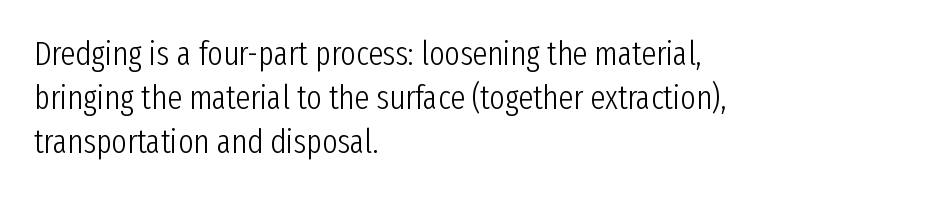
This rendering features lettering with no underline. Baseline-to-baseline distance is the conventional proportion of letter height. You can tell from the bare stems that sans-serif type was used. Counters stay open thanks to moderate or lighter strokes.
